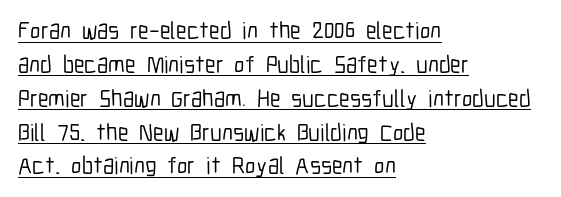
The image shows 24 px text type, upright; set left-aligned, normal line spacing (1.41x), normal letter spacing, underlined.
